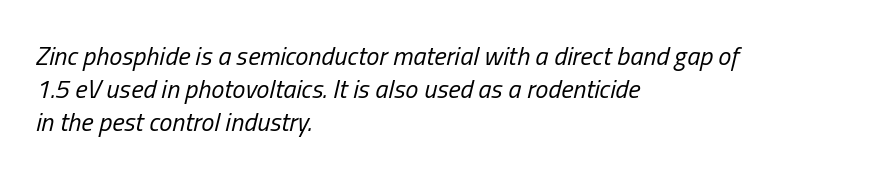
This sample uses an oblique cut, with every glyph tilted off the vertical. Clear beneath every line of the passage. The designer left line spacing at the default. You could call the tracking neutral — neither tight nor loose.
